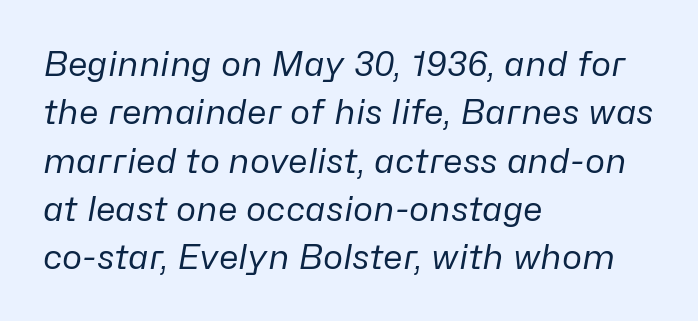
The horizontal fit of the characters is conventional and even. The letters advance in unequal steps, a hallmark of proportional type. The rendering anchors every line to the left-hand side. Descenders hang freely into open space. This reads as an unemphasized weight, regular at the heaviest. This block has exactly the height ordinary leading produces.
